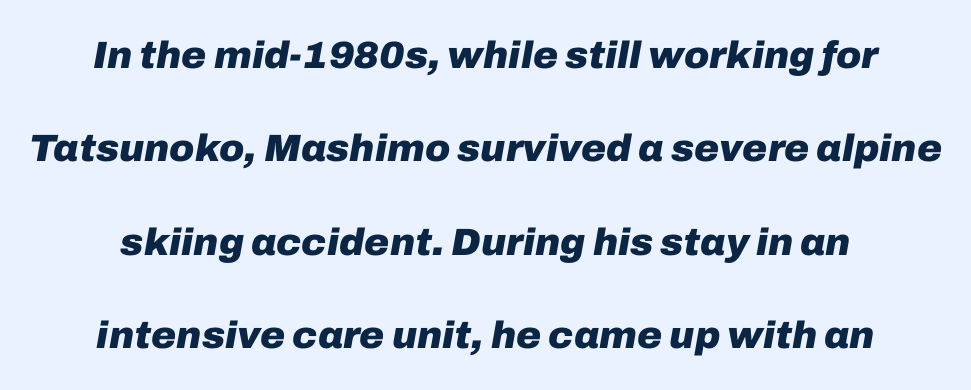
{"italic": "yes", "lean": "right", "slant_degrees": 10, "bold": "yes", "weight": "heavy", "width": "normal", "stroke_contrast": "low", "x_height": "medium", "monospaced": "no", "underline": "no", "align": "center", "line_spacing": "loose", "line_spacing_ratio": 2.46, "letter_spacing": "normal", "letter_spacing_em": 0.0, "glyph_px": 38}
